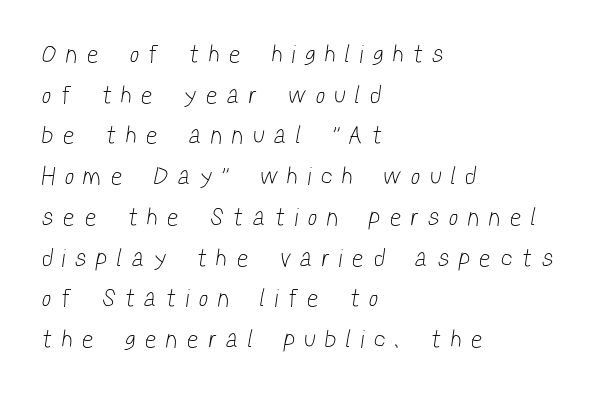
The image shows 25 px text type; set left-aligned, normal line spacing (1.63x), unusually wide letter spacing (+0.46 em), not underlined.
